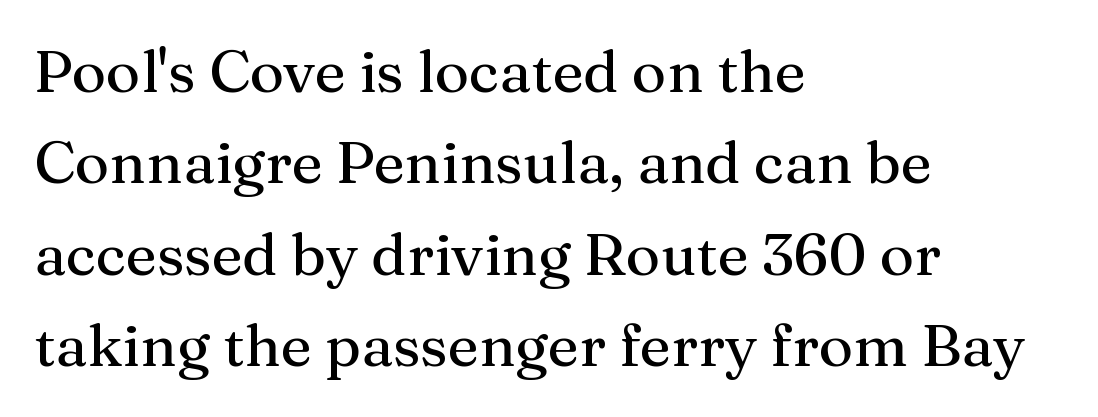
{"serif": "yes", "italic": "no", "width": "normal", "stroke_contrast": "medium", "x_height": "medium", "monospaced": "no", "underline": "no", "align": "left", "line_spacing": "normal", "line_spacing_ratio": 1.55, "letter_spacing": "normal", "letter_spacing_em": 0.0, "glyph_px": 59}
